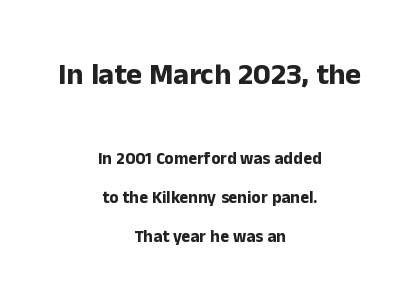
Every row of glyphs is offset so its center matches the block's center. Beneath every word, the page is bare. Size hierarchy here favors the leading block over the trailing one. The tracking reads as untouched default to a designer's eye.
